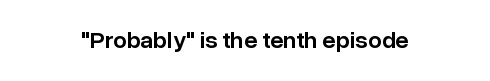
Q: Is the text bold? A: Semi-bold.
Q: Is the text italic (slanted)? A: No, it is upright.
Q: Is the text underlined? A: No.
Q: How is the paragraph aligned? A: Centered.
Q: Is the spacing between letters normal or unusually wide? A: Normal.
